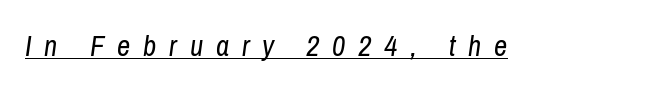
Q: Is the text bold? A: No.
Q: Is the text italic (slanted)? A: Yes, it leans right by about 8 degrees.
Q: Is the text underlined? A: Yes.
Q: Is the spacing between letters normal or unusually wide? A: Unusually wide.
Q: Width (condensed, normal, or wide)? A: Condensed.
Q: Stroke contrast? A: Low.
Q: x-height? A: Medium.
Q: Monospaced? A: No.
